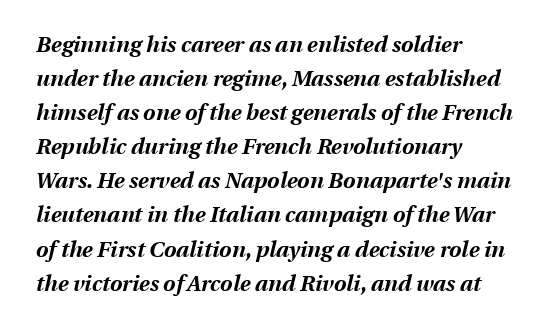
{"italic": "yes", "lean": "right", "slant_degrees": 13, "bold": "yes", "underline": "no", "align": "left", "line_spacing": "normal", "line_spacing_ratio": 1.55, "letter_spacing": "normal", "letter_spacing_em": 0.0, "glyph_px": 22}
